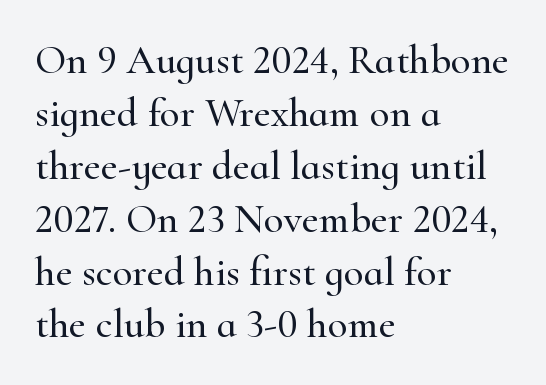
Q: Is the text italic (slanted)? A: No, it is upright.
Q: Is the typeface a serif or a sans-serif typeface? A: Serif.
Q: Is the text underlined? A: No.
Q: How is the paragraph aligned? A: Left-aligned.
Q: Is the spacing between letters normal or unusually wide? A: Normal.
Q: Is the spacing between lines tight, normal or loose? A: Normal.
Q: Width (condensed, normal, or wide)? A: Normal.
Q: Stroke contrast? A: High.
Q: x-height? A: Small.
Q: Monospaced? A: No.
